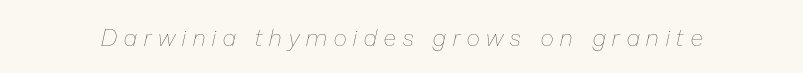
{"italic": "yes", "lean": "right", "slant_degrees": 13, "bold": "no", "underline": "no", "letter_spacing": "wide", "letter_spacing_em": 0.31, "glyph_px": 23}
